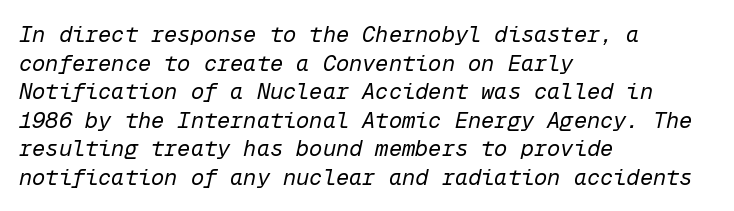
{"italic": "yes", "lean": "right", "slant_degrees": 12, "bold": "no", "underline": "no", "align": "left", "line_spacing": "normal", "line_spacing_ratio": 1.3, "letter_spacing": "normal", "letter_spacing_em": 0.0, "glyph_px": 22}
